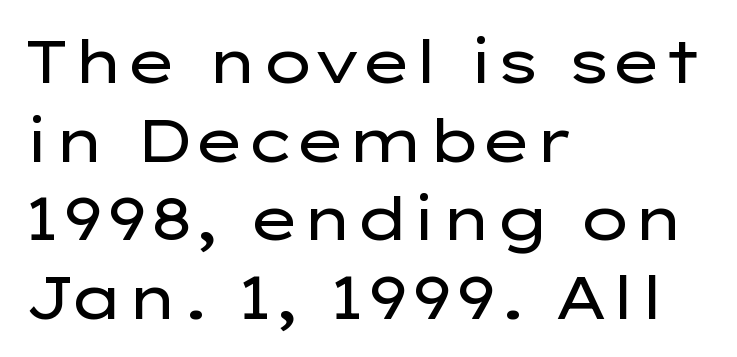
The image shows 60 px regular-weight, wide sans-serif type, upright; set left-aligned, normal line spacing (1.31x), normal letter spacing, not underlined; low stroke contrast and a medium x-height.
